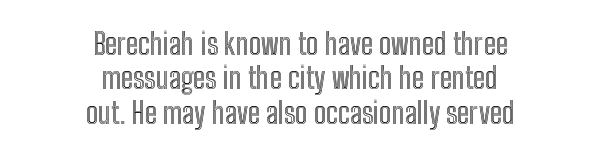
Q: Is the text italic (slanted)? A: No, it is upright.
Q: Is the text underlined? A: No.
Q: How is the paragraph aligned? A: Centered.
Q: Is the spacing between letters normal or unusually wide? A: Normal.
Q: Is the spacing between lines tight, normal or loose? A: Tight.
Q: Width (condensed, normal, or wide)? A: Condensed.
Q: x-height? A: Medium.
Q: Monospaced? A: No.
